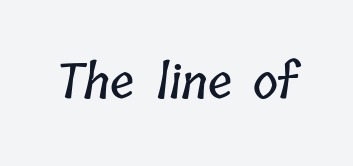
Q: Is the text underlined? A: No.
Q: Is the spacing between letters normal or unusually wide? A: Normal.
Q: Width (condensed, normal, or wide)? A: Condensed.
Q: Stroke contrast? A: Low.
Q: x-height? A: Medium.
Q: Monospaced? A: No.
